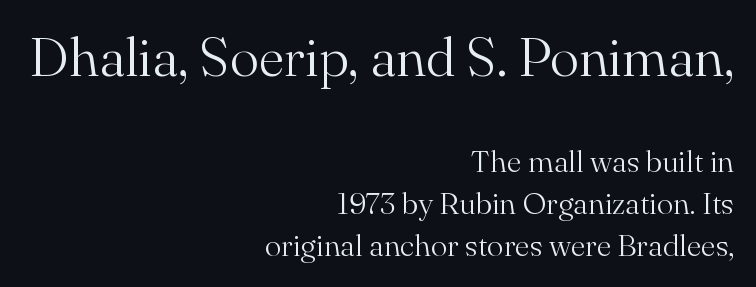
The image shows 55 px light serif type, upright; set right-aligned, normal line spacing (1.36x), normal letter spacing, not underlined; the first (top) block is 1.77x larger; medium stroke contrast and a small x-height.
